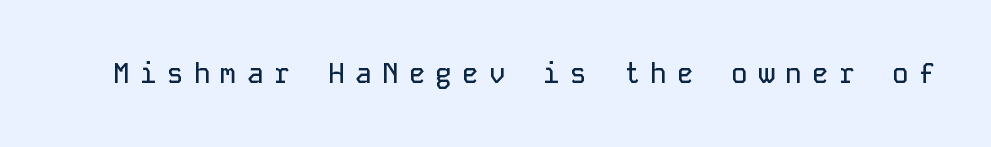
Serif or sans? Sans — the stroke terminals are bare. A typesetter would call this monospace, since all characters share one set width. The letters stand straight up with perfectly vertical stems. Glyph-to-glyph distance is far greater than everyday printed text.
